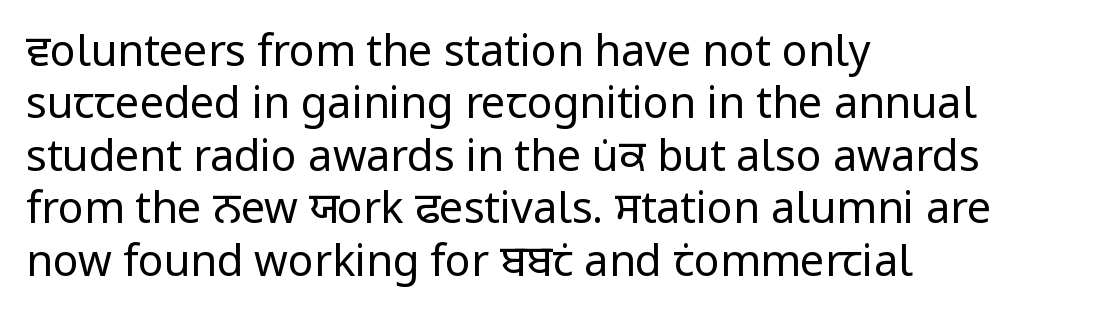
Q: Is the text bold? A: No.
Q: Is the text italic (slanted)? A: No, it is upright.
Q: Is the typeface a serif or a sans-serif typeface? A: Sans-serif.
Q: Is the text underlined? A: No.
Q: How is the paragraph aligned? A: Left-aligned.
Q: Is the spacing between letters normal or unusually wide? A: Normal.
Q: Width (condensed, normal, or wide)? A: Normal.
Q: Stroke contrast? A: Low.
Q: x-height? A: Medium.
Q: Monospaced? A: No.
